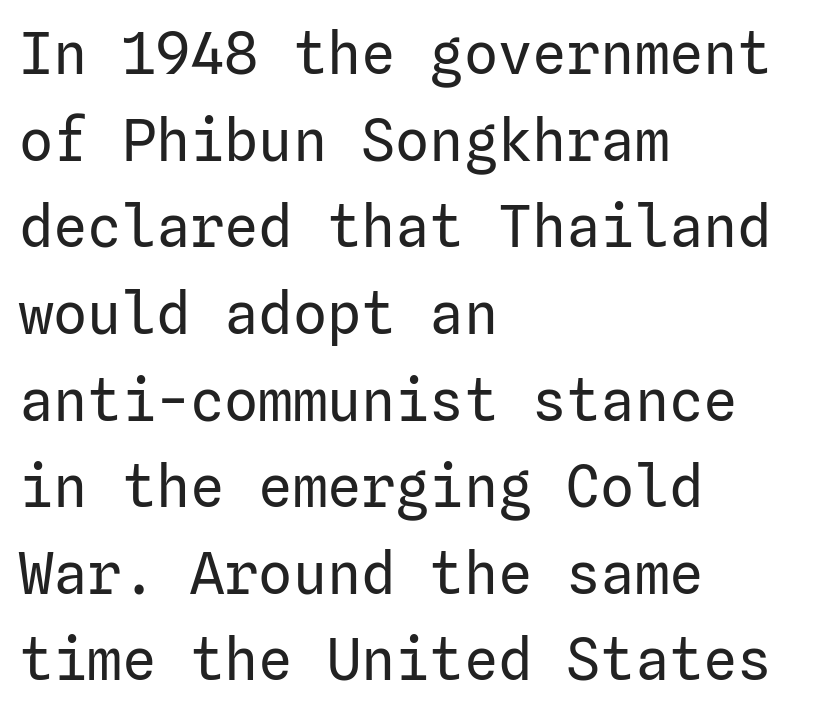
The image shows 57 px regular-weight sans-serif type, upright; set left-aligned, normal line spacing (1.52x), normal letter spacing, not underlined; low stroke contrast and a medium x-height.
